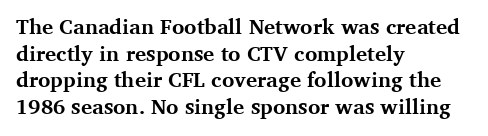
Honestly, the row spacing looks completely unremarkable. Posture: upright roman. Plenty of ink on the page — the face is bold. Typeset ragged right — the left edge is the straight one.
